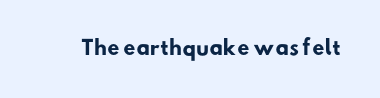
Standard letterfit; no display-style spreading of the glyphs. Plenty of ink on the page — the face is bold. The string is rendered with underlining switched off.
